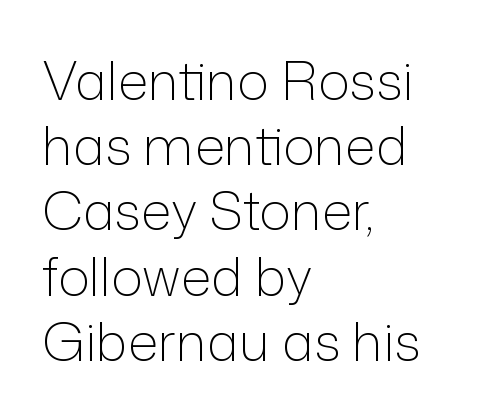
Does the lettering tilt? It doesn't — this is upright. The weight would be labelled regular, book, light, or lighter still. There is no visible air inserted between adjacent glyphs. The space beneath each line is pristine and unruled. Spacing verdict: proportional, widths tailored to each character. The rag falls on the right side of this text block.
